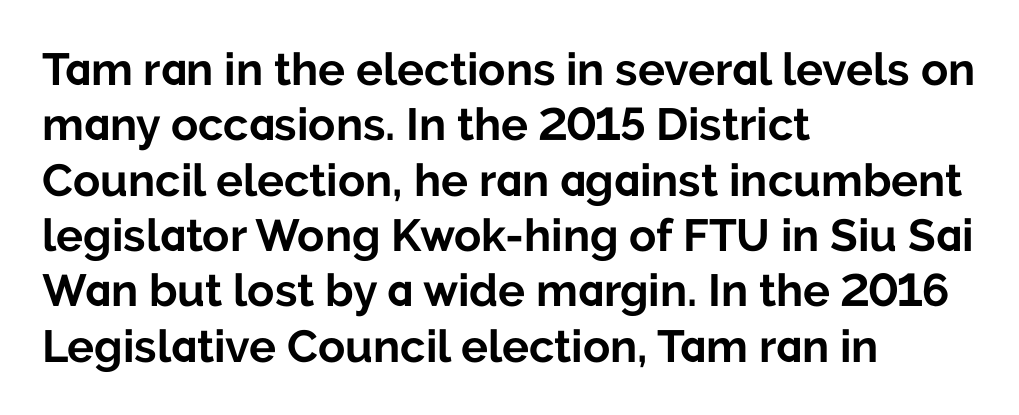
{"serif": "no", "italic": "no", "bold": "yes", "weight": "bold", "width": "normal", "stroke_contrast": "low", "x_height": "medium", "monospaced": "no", "underline": "no", "align": "left", "line_spacing_ratio": 1.23, "letter_spacing": "normal", "letter_spacing_em": 0.0, "glyph_px": 45}
